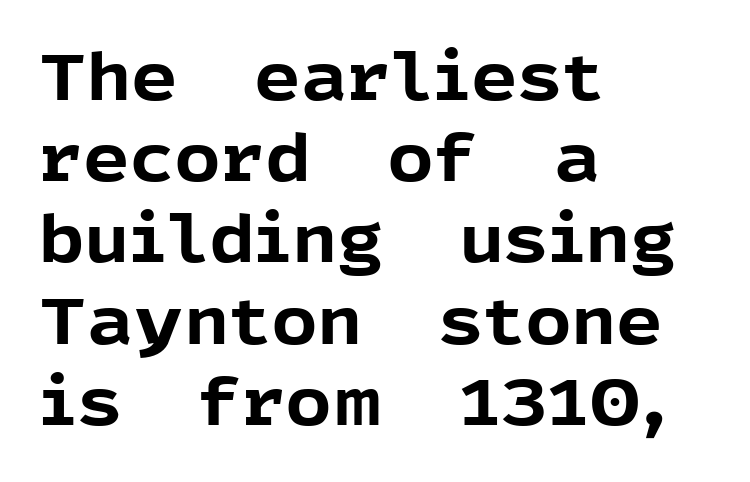
Look at the tracking — it's just the regular setting, nothing added. Each letter's strokes conclude bluntly, with no projecting serifs. The line-height multiplier appears to be the usual default. You could not count columns in this text — the font is proportionally spaced. The gap between lines stays unmarked. One-word summary of the alignment: left.
